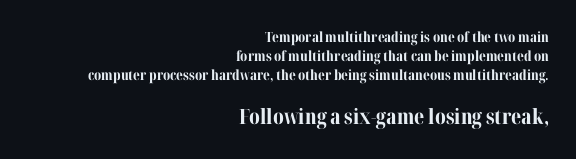
Lines of text with bare space underneath. Look at the stroke-to-counter ratio: heavy, a bold. In terms of letterspacing, this is plain default setting. The typesetter chose a ragged-left arrangement here. You get the small type first, then a jump to larger type. Each new line begins a customary step beneath the previous one.
